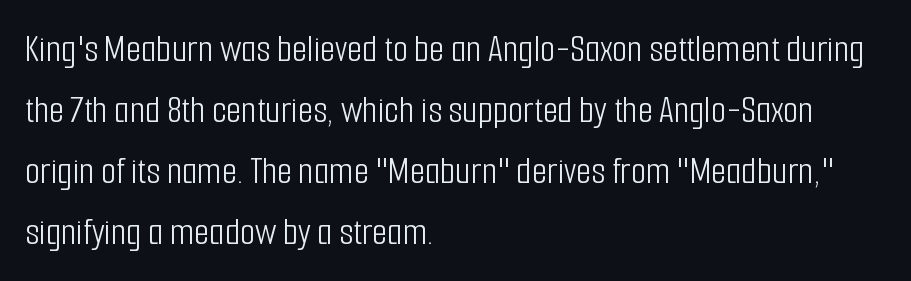
{"serif": "no", "italic": "no", "bold": "no", "weight": "light", "width": "condensed", "stroke_contrast": "low", "x_height": "medium", "monospaced": "no", "underline": "no", "align": "left", "line_spacing": "normal", "line_spacing_ratio": 1.56, "letter_spacing": "normal", "letter_spacing_em": 0.0, "glyph_px": 39}
